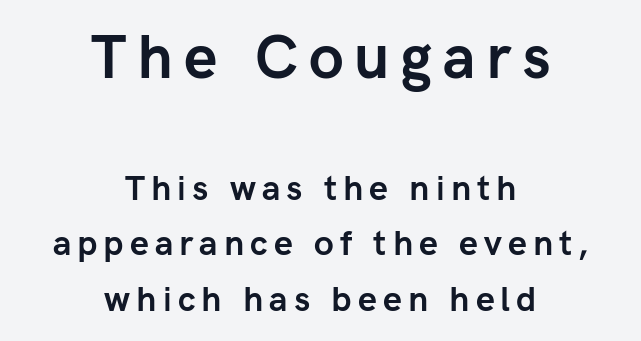
Q: Is the text bold? A: Yes.
Q: Is the text italic (slanted)? A: No, it is upright.
Q: Is the typeface a serif or a sans-serif typeface? A: Sans-serif.
Q: Is the text underlined? A: No.
Q: How is the paragraph aligned? A: Centered.
Q: Is the spacing between lines tight, normal or loose? A: Normal.
Q: Which block of text is set in a larger size, the first (top) or the second (bottom)? A: The first (top) one.
Q: Width (condensed, normal, or wide)? A: Normal.
Q: Stroke contrast? A: Low.
Q: x-height? A: Medium.
Q: Monospaced? A: No.
